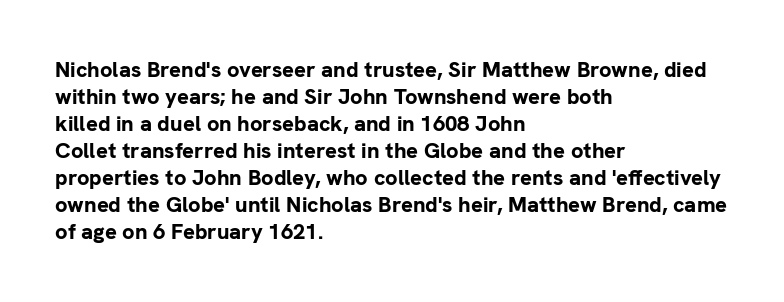
{"italic": "no", "bold": "yes", "underline": "no", "align": "left", "line_spacing_ratio": 1.23, "letter_spacing": "normal", "letter_spacing_em": 0.0, "glyph_px": 22}
